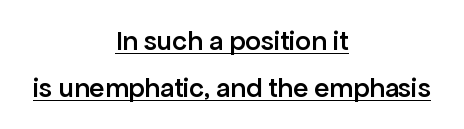
{"serif": "no", "italic": "no", "bold": "semi", "weight": "semibold", "width": "normal", "stroke_contrast": "low", "x_height": "medium", "monospaced": "no", "underline": "yes", "align": "center", "line_spacing": "normal", "line_spacing_ratio": 1.69, "letter_spacing": "normal", "letter_spacing_em": 0.0, "glyph_px": 28}
